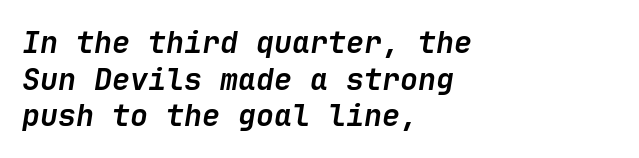
Q: Is the text bold? A: Yes.
Q: Is the text italic (slanted)? A: Yes, it leans right by about 9 degrees.
Q: Is the text underlined? A: No.
Q: How is the paragraph aligned? A: Left-aligned.
Q: Is the spacing between letters normal or unusually wide? A: Normal.
Q: Width (condensed, normal, or wide)? A: Normal.
Q: Stroke contrast? A: Low.
Q: x-height? A: Medium.
